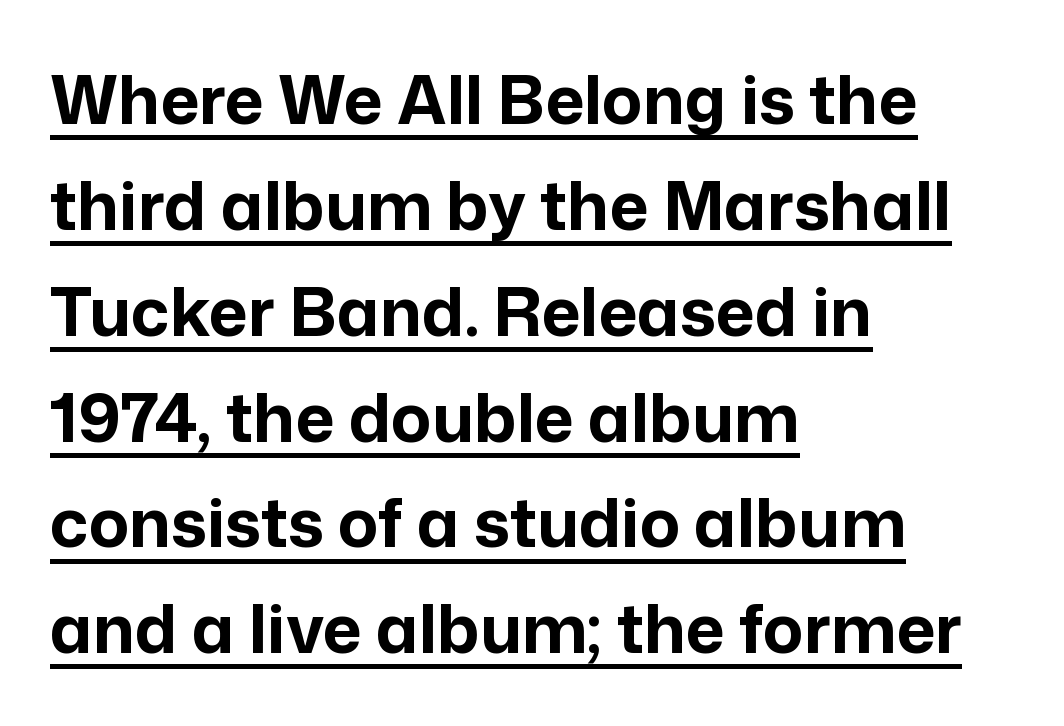
{"serif": "no", "italic": "no", "bold": "yes", "weight": "bold", "width": "normal", "stroke_contrast": "low", "x_height": "medium", "monospaced": "no", "underline": "yes", "align": "left", "line_spacing": "normal", "line_spacing_ratio": 1.58, "letter_spacing": "normal", "letter_spacing_em": 0.0, "glyph_px": 67}
